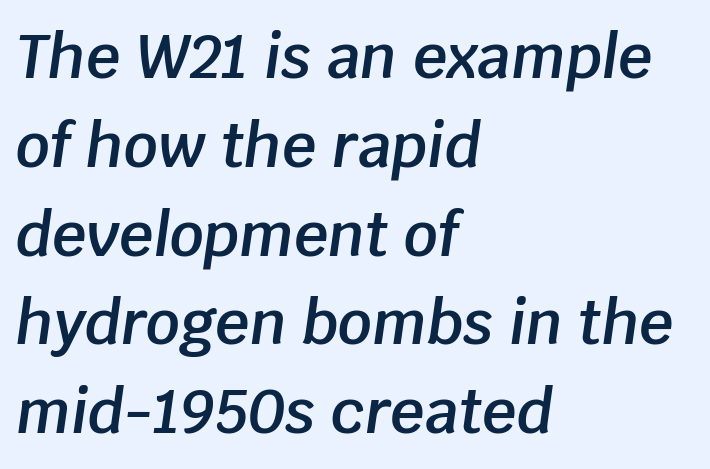
A bare baseline throughout the passage. Is there much room between lines? A standard amount, neither cramped nor airy. Compared with a centered layout, this one pins lines to the left instead. The specimen reads as italic at a glance. The face used here is proportionally spaced, like ordinary book or web type. You could call the tracking neutral — neither tight nor loose.
